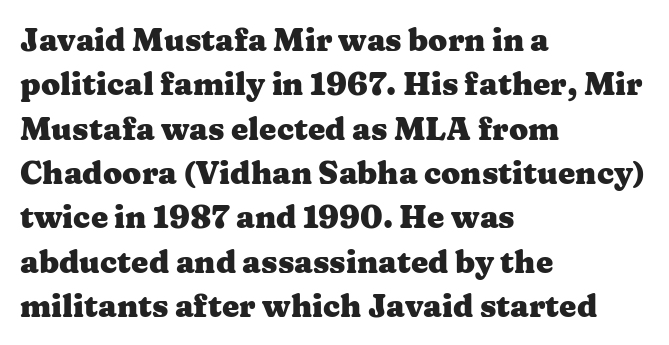
Notice how the stems are strictly vertical — no italics here. The passage shown is not underscored anywhere. The rag falls on the right side of this text block. Proportional: the letters do not fall into vertical columns.
